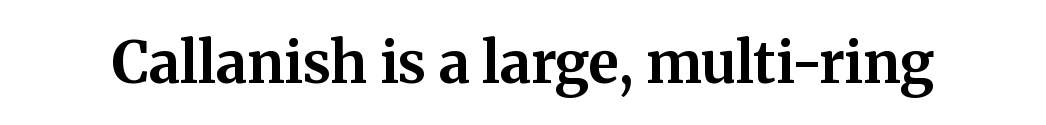
{"serif": "yes", "italic": "no", "bold": "yes", "weight": "bold", "width": "normal", "stroke_contrast": "medium", "x_height": "medium", "monospaced": "no", "underline": "no", "letter_spacing": "normal", "letter_spacing_em": 0.0, "glyph_px": 57}
